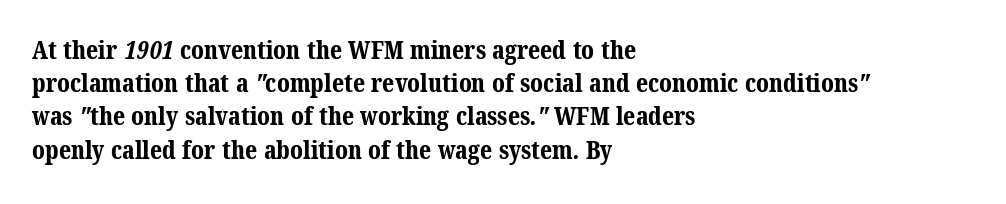
{"bold": "yes", "underline": "no", "align": "left", "line_spacing": "normal", "line_spacing_ratio": 1.33, "letter_spacing": "normal", "letter_spacing_em": 0.0, "glyph_px": 25}
